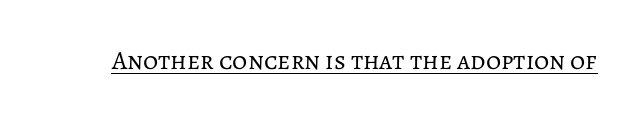
Short note: letters normally spaced. Is this a heavy cut? Hardly; it is regular or lighter. This sample uses an upright cut, with every glyph sitting square on the baseline. Is there an underline? Yes — a line sits under the letters.
